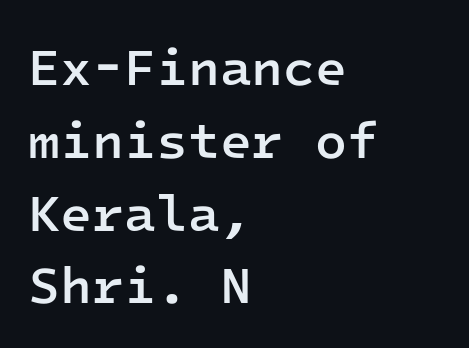
{"serif": "no", "italic": "no", "bold": "semi", "weight": "semibold", "width": "normal", "stroke_contrast": "low", "x_height": "medium", "monospaced": "yes", "underline": "no", "align": "left", "line_spacing": "normal", "line_spacing_ratio": 1.4, "letter_spacing": "normal", "letter_spacing_em": 0.0, "glyph_px": 52}
